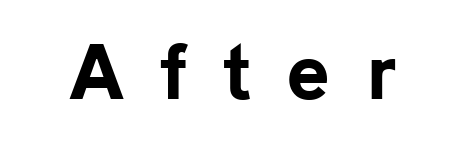
The characters display no serif detailing; their extremities are plain. Ascenders rise straight up at ninety degrees. Descenders hang freely into open space. Emphasis by weight is at full strength: bold. These lines have a slow, spaced-out rhythm from letter to letter.
